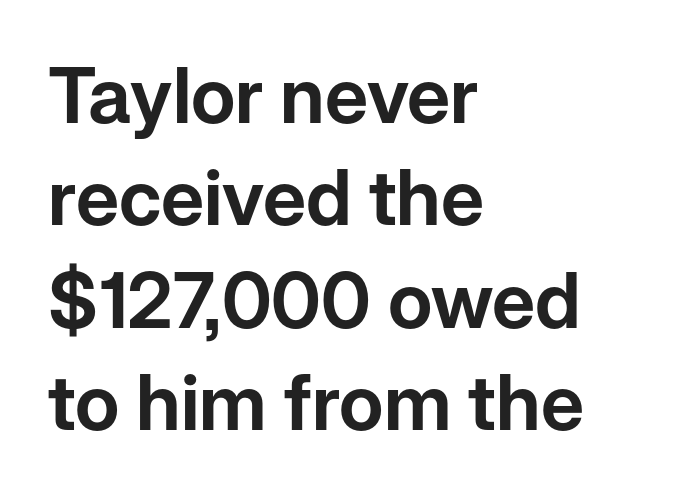
This rendering features lettering with no underline. Is there any slant? The stems are plumb. These lines are rendered in a variable-pitch font. The compositor pushed each line to the left boundary. This sample uses a sans-serif face.
